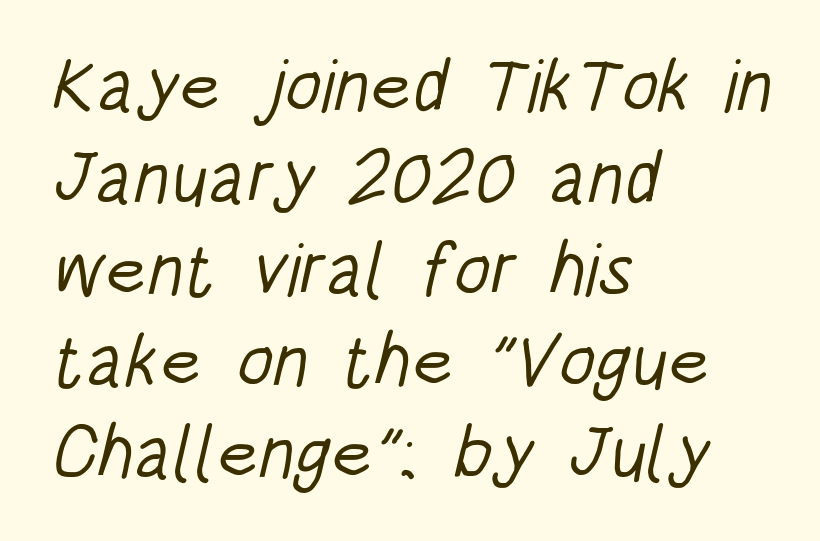
The image shows 74 px light, condensed sans-serif type; set left-aligned, line spacing 1.24x, normal letter spacing, not underlined; low stroke contrast and a large x-height.
